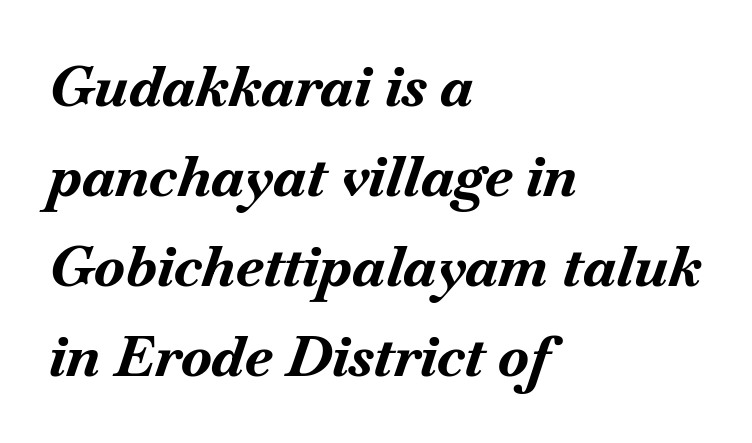
Q: Is the text bold? A: Yes.
Q: Is the text italic (slanted)? A: Yes, it leans right by about 18 degrees.
Q: Is the text underlined? A: No.
Q: How is the paragraph aligned? A: Left-aligned.
Q: Is the spacing between letters normal or unusually wide? A: Normal.
Q: Is the spacing between lines tight, normal or loose? A: Normal.
Q: Width (condensed, normal, or wide)? A: Normal.
Q: Stroke contrast? A: Medium.
Q: x-height? A: Small.
Q: Monospaced? A: No.
